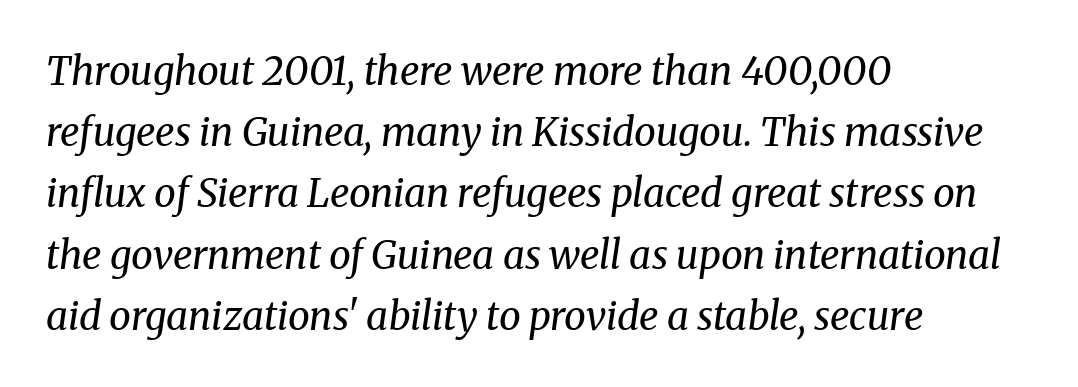
{"serif": "yes", "italic": "yes", "lean": "right", "slant_degrees": 8, "bold": "no", "weight": "regular", "width": "normal", "stroke_contrast": "medium", "x_height": "medium", "monospaced": "no", "underline": "no", "align": "left", "line_spacing": "normal", "line_spacing_ratio": 1.57, "letter_spacing": "normal", "letter_spacing_em": 0.0, "glyph_px": 39}
